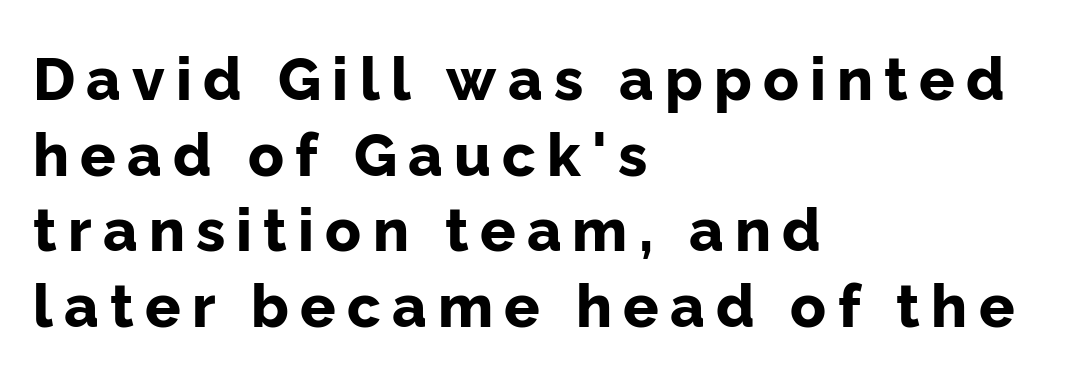
Every character sits straight up, as roman type does. Type style note: lacks serifs. Unmarked baselines from the first word to the last. Summary of weight: heavy, a full bold.
